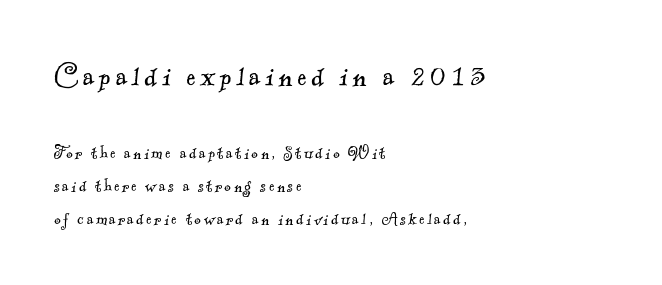
Q: Is the text bold? A: No.
Q: Is the typeface a serif or a sans-serif typeface? A: Serif.
Q: Is the text underlined? A: No.
Q: How is the paragraph aligned? A: Left-aligned.
Q: Is the spacing between lines tight, normal or loose? A: Normal.
Q: Which block of text is set in a larger size, the first (top) or the second (bottom)? A: The first (top) one.
Q: Width (condensed, normal, or wide)? A: Normal.
Q: x-height? A: Small.
Q: Monospaced? A: No.
